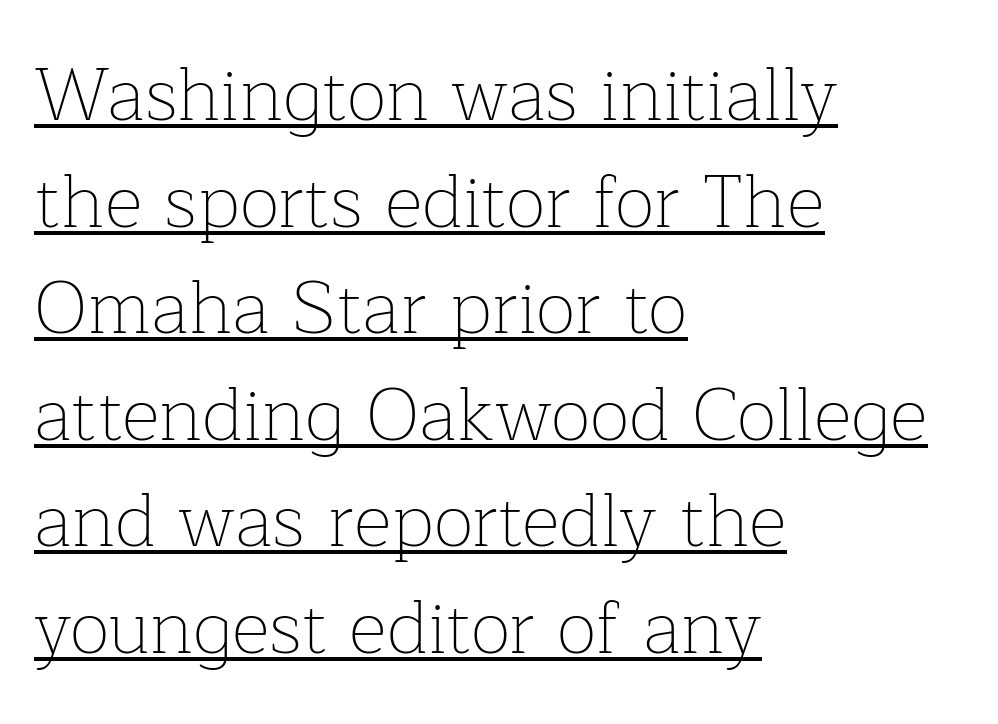
{"serif": "yes", "italic": "no", "bold": "no", "weight": "thin", "width": "normal", "stroke_contrast": "low", "x_height": "medium", "monospaced": "no", "underline": "yes", "align": "left", "line_spacing": "normal", "line_spacing_ratio": 1.44, "letter_spacing": "normal", "letter_spacing_em": 0.0, "glyph_px": 74}
